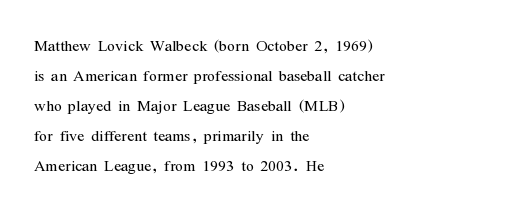
Compared with typical body copy, the letter spacing here is the same. The text block is weighted toward the left margin, trailing off unevenly rightward. The foot of each line stays bare and open. Evenly set lines give the paragraph a standard silhouette. Stroke thickness stays within the range of a standard reading face or lighter.
